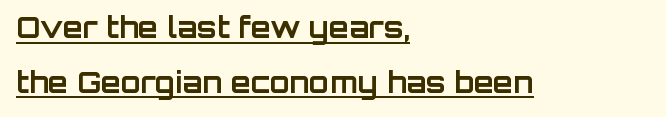
Q: Is the text bold? A: Yes.
Q: Is the text italic (slanted)? A: No, it is upright.
Q: Is the typeface a serif or a sans-serif typeface? A: Sans-serif.
Q: Is the text underlined? A: Yes.
Q: How is the paragraph aligned? A: Left-aligned.
Q: Is the spacing between letters normal or unusually wide? A: Normal.
Q: Width (condensed, normal, or wide)? A: Normal.
Q: Stroke contrast? A: Low.
Q: x-height? A: Large.
Q: Monospaced? A: No.
